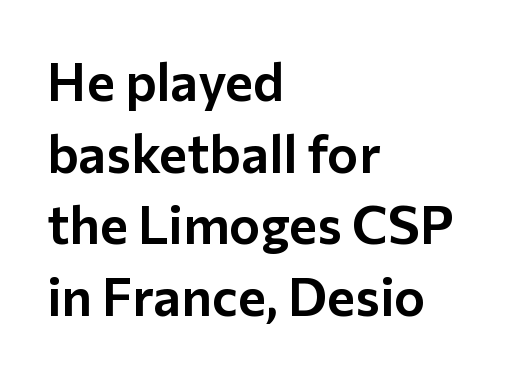
Character widths vary here, with narrow letters taking less room than wide ones. Font category for this specimen: sans-serif. It's the straight-up-and-down kind of type. These lines keep a tight, regular rhythm from letter to letter.
